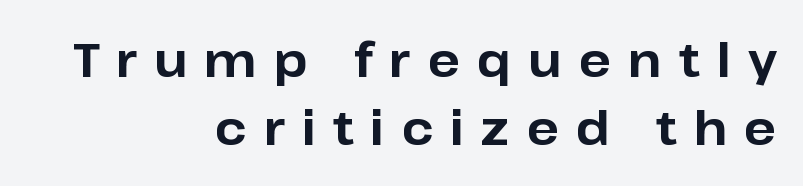
Q: Is the text bold? A: Yes.
Q: Is the text italic (slanted)? A: No, it is upright.
Q: Is the typeface a serif or a sans-serif typeface? A: Sans-serif.
Q: Is the text underlined? A: No.
Q: How is the paragraph aligned? A: Right-aligned.
Q: Is the spacing between letters normal or unusually wide? A: Unusually wide.
Q: Is the spacing between lines tight, normal or loose? A: Normal.
Q: Width (condensed, normal, or wide)? A: Normal.
Q: Stroke contrast? A: Low.
Q: x-height? A: Medium.
Q: Monospaced? A: No.
